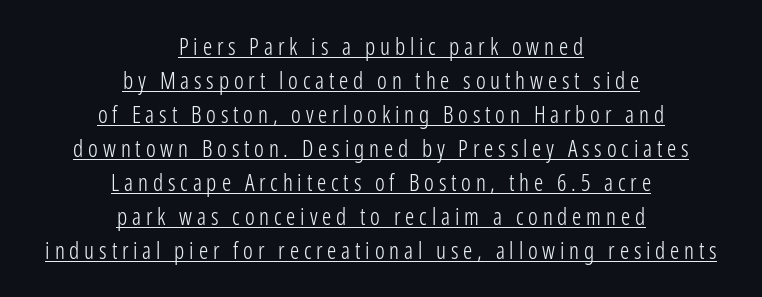
Q: Is the text bold? A: No.
Q: Is the text italic (slanted)? A: No, it is upright.
Q: Is the text underlined? A: Yes.
Q: How is the paragraph aligned? A: Centered.
Q: Is the spacing between letters normal or unusually wide? A: Unusually wide.
Q: Is the spacing between lines tight, normal or loose? A: Normal.
